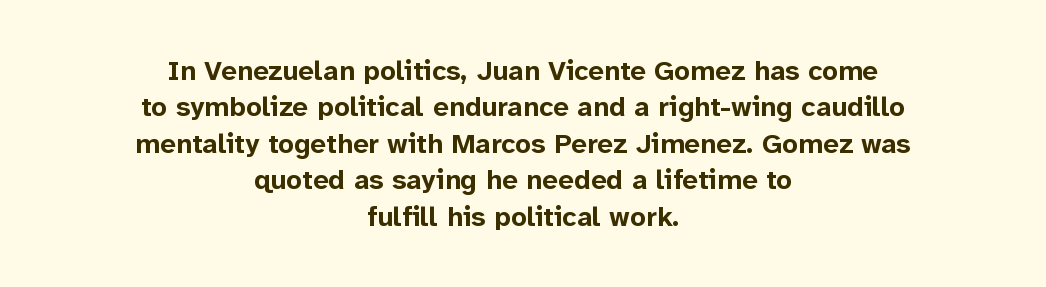
{"serif": "no", "italic": "no", "bold": "yes", "weight": "bold", "width": "normal", "stroke_contrast": "low", "x_height": "medium", "monospaced": "no", "underline": "no", "align": "center", "line_spacing": "normal", "line_spacing_ratio": 1.3, "letter_spacing": "normal", "letter_spacing_em": 0.0, "glyph_px": 28}
